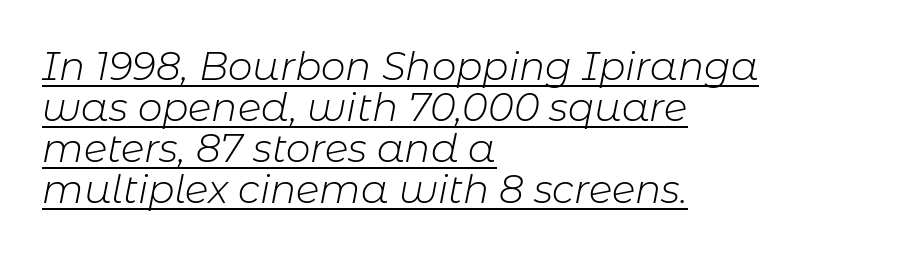
The image shows 39 px light type, italic (leaning right); set left-aligned, tight line spacing (1.05x), normal letter spacing, underlined; low stroke contrast and a medium x-height.
